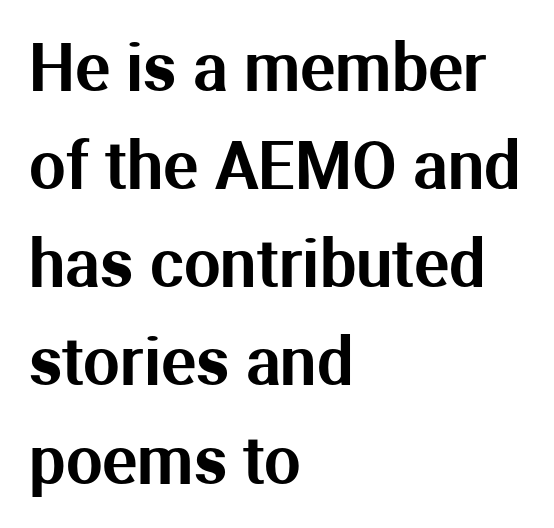
{"serif": "no", "italic": "no", "width": "normal", "stroke_contrast": "medium", "x_height": "medium", "monospaced": "no", "underline": "no", "align": "left", "line_spacing": "normal", "line_spacing_ratio": 1.51, "letter_spacing": "normal", "letter_spacing_em": 0.0, "glyph_px": 65}
